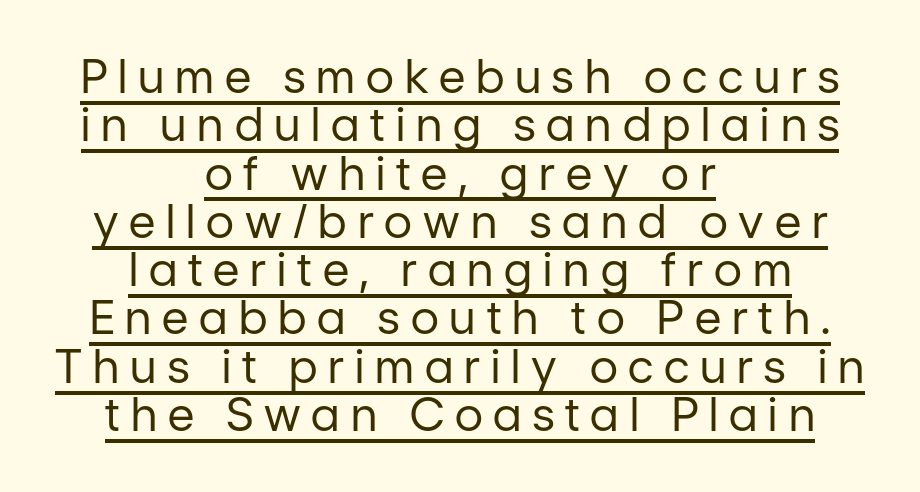
This is the regular roman posture of the typeface. Is this a fixed-width face? No — the glyphs have proportional, varying widths. This is underlined copy, the kind a proofreader might mark for attention. A typesetter would label this face a sans. A centered setting, common on invitations and titles, is used for this passage. Closely set lines give the paragraph a compact silhouette.
